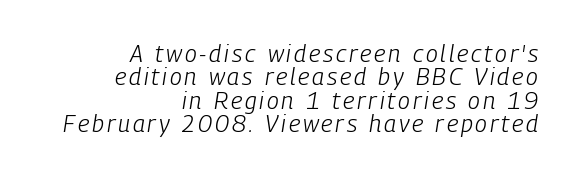
The image shows 24 px text type, italic (leaning right); set right-aligned, tight line spacing (0.97x), not underlined.
